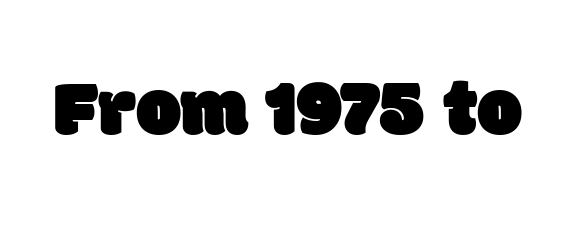
The image shows 80 px sans-serif type; set normal letter spacing, not underlined; low stroke contrast and a large x-height.
